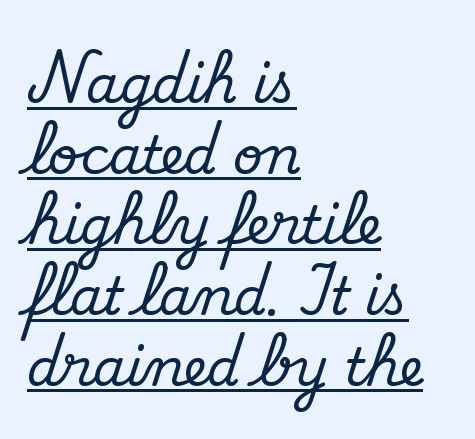
The typesetter chose a ragged-right arrangement here. Small tapered or slab feet sit at the stroke ends, so this counts as serif. Character widths vary here, with narrow letters taking less room than wide ones. How would I describe the line gaps? Plain and ordinary. Look at the tracking — it's just the regular setting, nothing added.
